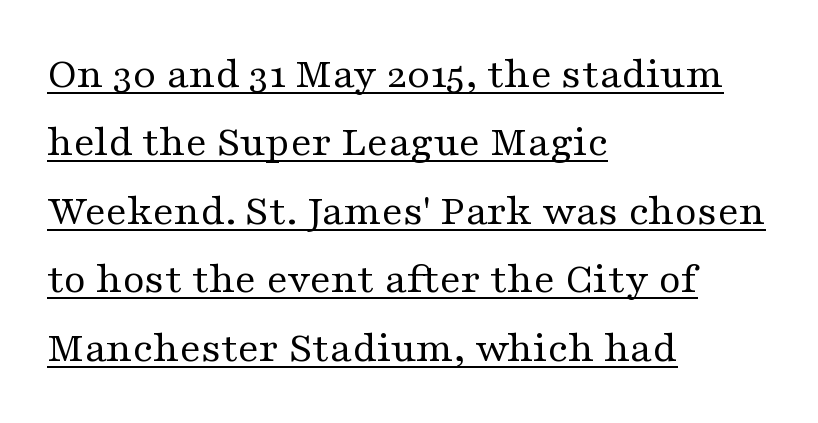
The image shows 45 px regular-weight, wide serif type, upright; set left-aligned, normal line spacing (1.52x), normal letter spacing, underlined; medium stroke contrast and a medium x-height.
